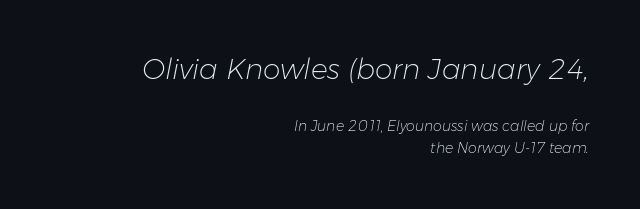
Q: Is the text bold? A: No.
Q: Is the text italic (slanted)? A: Yes, it leans right by about 11 degrees.
Q: Is the text underlined? A: No.
Q: How is the paragraph aligned? A: Right-aligned.
Q: Is the spacing between letters normal or unusually wide? A: Normal.
Q: Is the spacing between lines tight, normal or loose? A: Normal.
Q: Which block of text is set in a larger size, the first (top) or the second (bottom)? A: The first (top) one.
Q: Width (condensed, normal, or wide)? A: Normal.
Q: Stroke contrast? A: Low.
Q: x-height? A: Medium.
Q: Monospaced? A: No.
